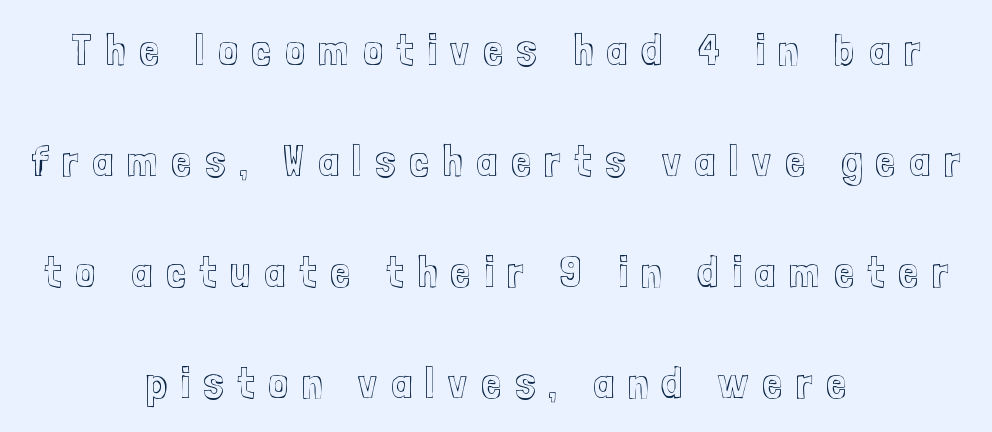
Does extra space separate the letters? Yes, quite a lot of it. The rendering uses a large line-height, opening up the rows. This rendering uses center alignment, leaving both contours irregular but symmetric. Bare-footed words on every line. Ascenders rise straight up at ninety degrees.
